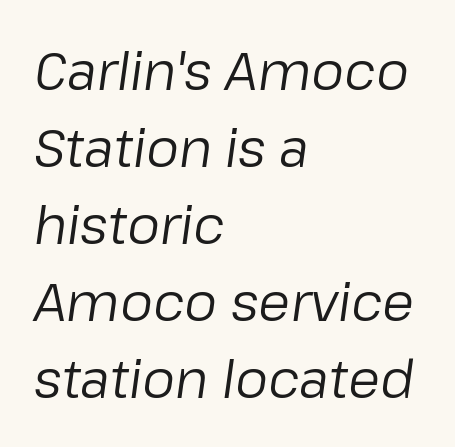
The image shows 52 px regular-weight type, italic (leaning right); set left-aligned, normal line spacing (1.48x), normal letter spacing, not underlined; low stroke contrast and a medium x-height.
